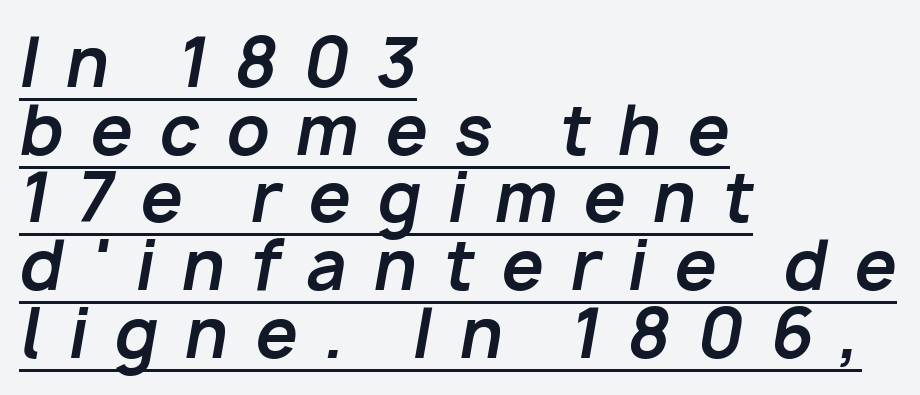
The image shows 67 px bold type, italic (leaning right); set left-aligned, tight line spacing (1.01x), unusually wide letter spacing (+0.4 em), underlined; low stroke contrast and a medium x-height.
